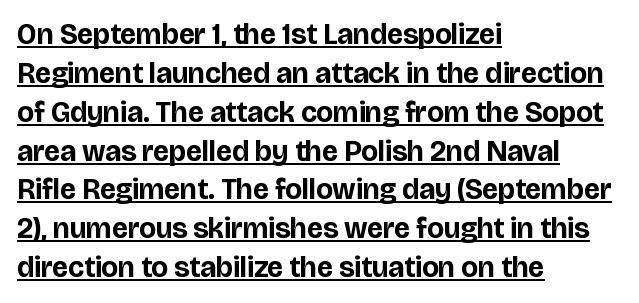
The image shows 29 px bold sans-serif type, upright; set left-aligned, normal line spacing (1.34x), normal letter spacing, underlined; low stroke contrast and a large x-height.
